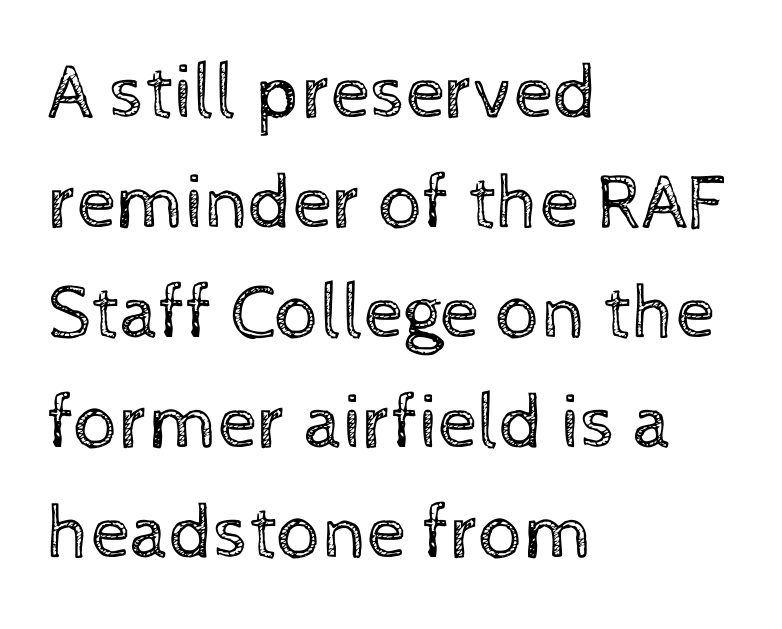
{"italic": "no", "bold": "no", "weight": "regular", "width": "normal", "x_height": "medium", "monospaced": "no", "underline": "no", "align": "left", "line_spacing": "normal", "line_spacing_ratio": 1.41, "letter_spacing": "normal", "letter_spacing_em": 0.0, "glyph_px": 78}
